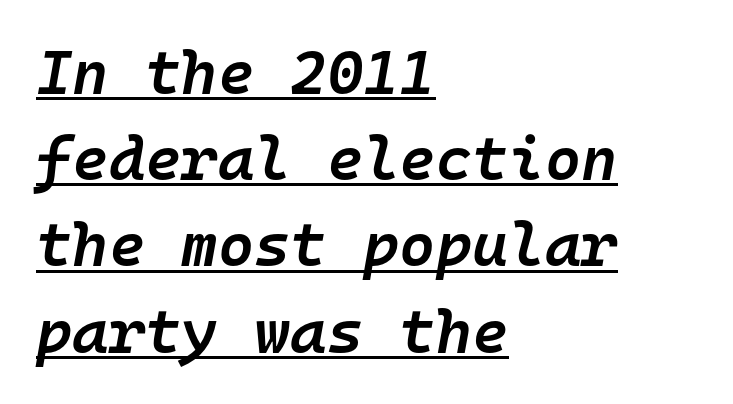
The image shows 62 px semibold type, italic (leaning right), monospaced; set left-aligned, normal line spacing (1.39x), normal letter spacing, underlined; low stroke contrast and a medium x-height.
